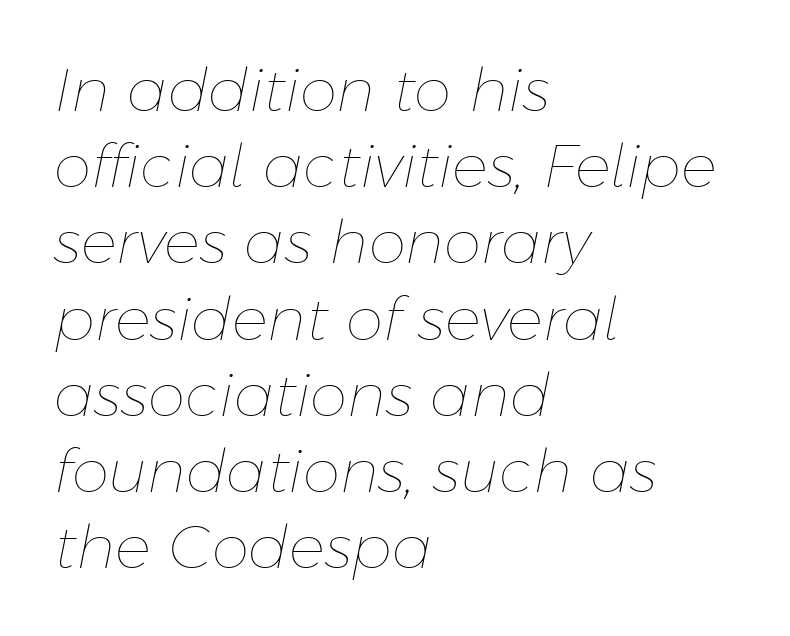
Q: Is the text bold? A: No.
Q: Is the text italic (slanted)? A: Yes, it leans right by about 11 degrees.
Q: Is the text underlined? A: No.
Q: How is the paragraph aligned? A: Left-aligned.
Q: Is the spacing between letters normal or unusually wide? A: Normal.
Q: Is the spacing between lines tight, normal or loose? A: Normal.
Q: Width (condensed, normal, or wide)? A: Normal.
Q: Stroke contrast? A: Low.
Q: x-height? A: Medium.
Q: Monospaced? A: No.
